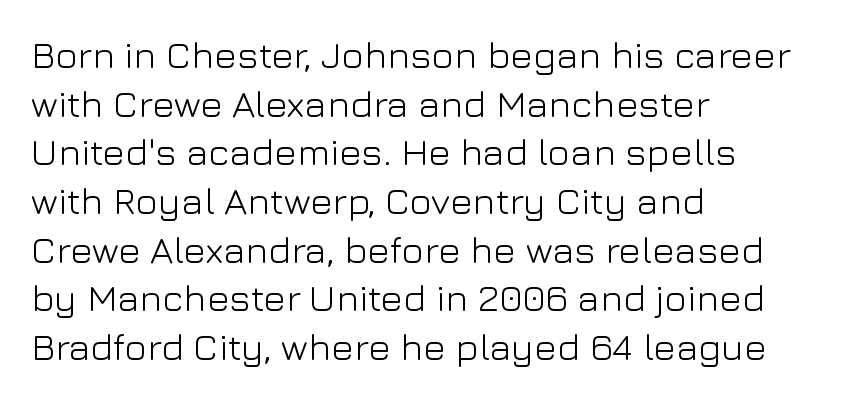
Which margin do the lines hug? The left one — the right edge is uneven. Each row of text sits above clean, open space. Type style note: lacks serifs. Every character sits straight up, as roman type does.
